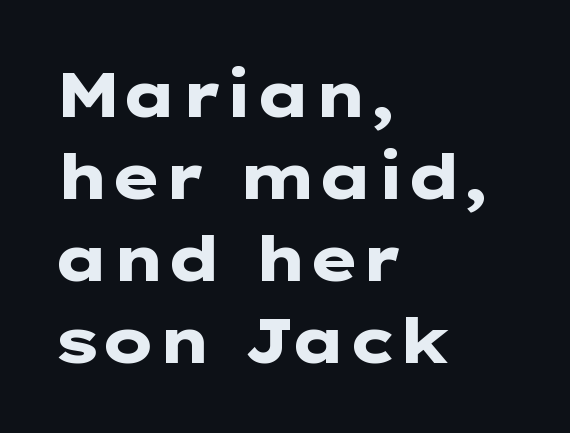
The image shows 63 px heavy, wide sans-serif type, upright; set left-aligned, normal line spacing (1.3x), normal letter spacing, not underlined; low stroke contrast and a medium x-height.
